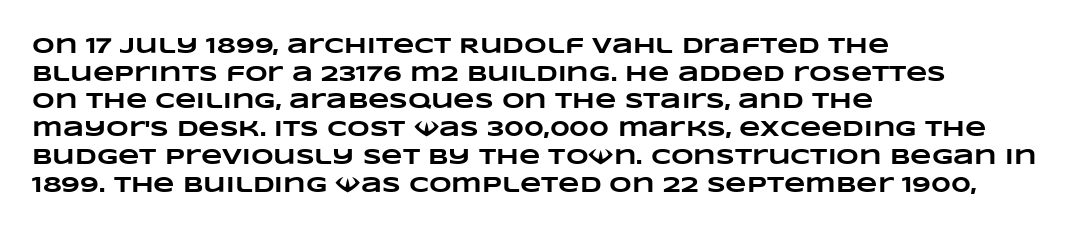
The foot of each line stays bare and open. The passage shown has conventional tracking throughout. Line spacing here is normal. A student would call this left alignment; a typographer would say flush left, rag right.
